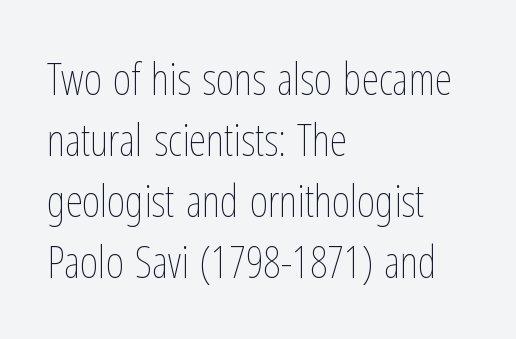
Q: Is the text bold? A: No.
Q: Is the text italic (slanted)? A: No, it is upright.
Q: Is the text underlined? A: No.
Q: How is the paragraph aligned? A: Left-aligned.
Q: Is the spacing between letters normal or unusually wide? A: Normal.
Q: Is the spacing between lines tight, normal or loose? A: Normal.
Q: Width (condensed, normal, or wide)? A: Condensed.
Q: Stroke contrast? A: Low.
Q: x-height? A: Medium.
Q: Monospaced? A: No.
